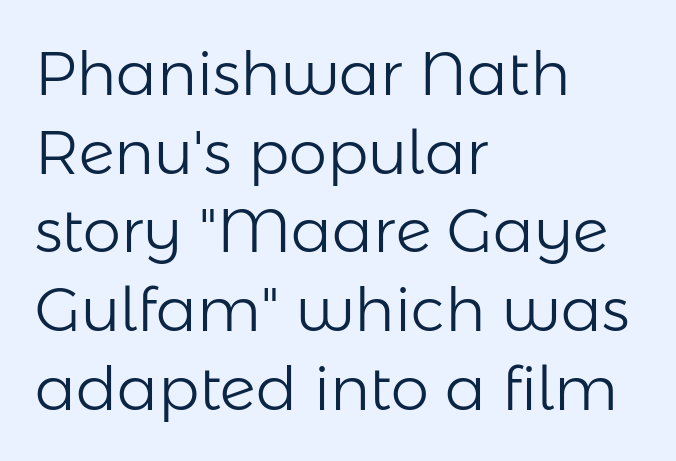
Q: Is the text bold? A: No.
Q: Is the text italic (slanted)? A: No, it is upright.
Q: Is the typeface a serif or a sans-serif typeface? A: Sans-serif.
Q: Is the text underlined? A: No.
Q: How is the paragraph aligned? A: Left-aligned.
Q: Is the spacing between letters normal or unusually wide? A: Normal.
Q: Is the spacing between lines tight, normal or loose? A: Normal.
Q: Width (condensed, normal, or wide)? A: Normal.
Q: Stroke contrast? A: Low.
Q: x-height? A: Medium.
Q: Monospaced? A: No.
